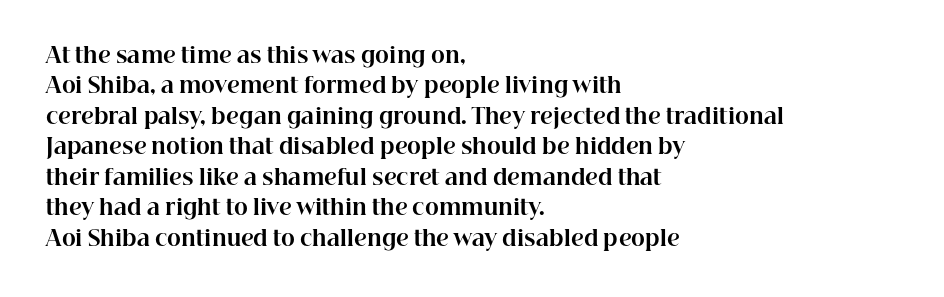
The image shows 21 px bold type, upright; set left-aligned, normal line spacing (1.45x), normal letter spacing, not underlined.
